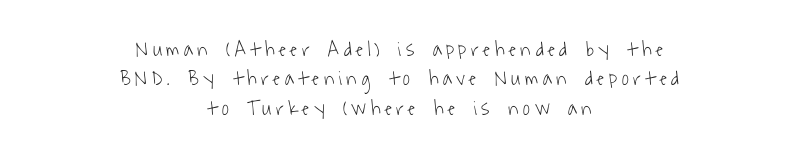
The image shows 21 px text type; set centered, normal line spacing (1.4x), unusually wide letter spacing (+0.22 em), not underlined.
